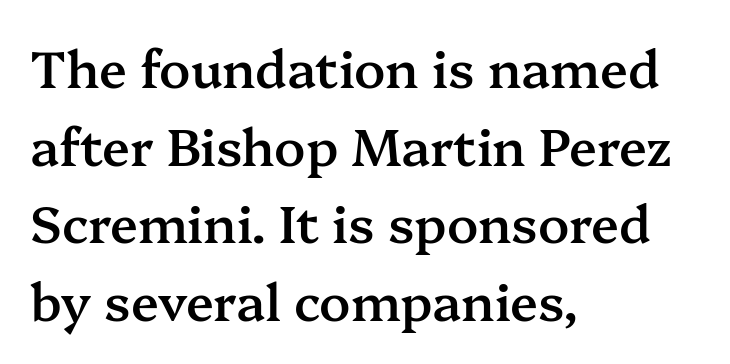
Q: Is the text bold? A: Semi-bold.
Q: Is the text italic (slanted)? A: No, it is upright.
Q: Is the typeface a serif or a sans-serif typeface? A: Serif.
Q: Is the text underlined? A: No.
Q: How is the paragraph aligned? A: Left-aligned.
Q: Is the spacing between letters normal or unusually wide? A: Normal.
Q: Is the spacing between lines tight, normal or loose? A: Normal.
Q: Width (condensed, normal, or wide)? A: Normal.
Q: Stroke contrast? A: Medium.
Q: x-height? A: Medium.
Q: Monospaced? A: No.
